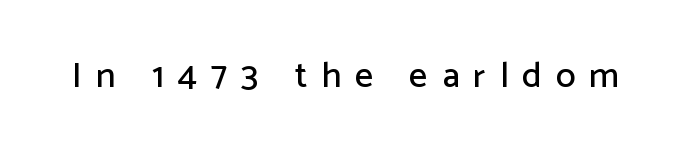
The image shows 36 px sans-serif type, upright; set unusually wide letter spacing (+0.39 em), not underlined; low stroke contrast and a medium x-height.
